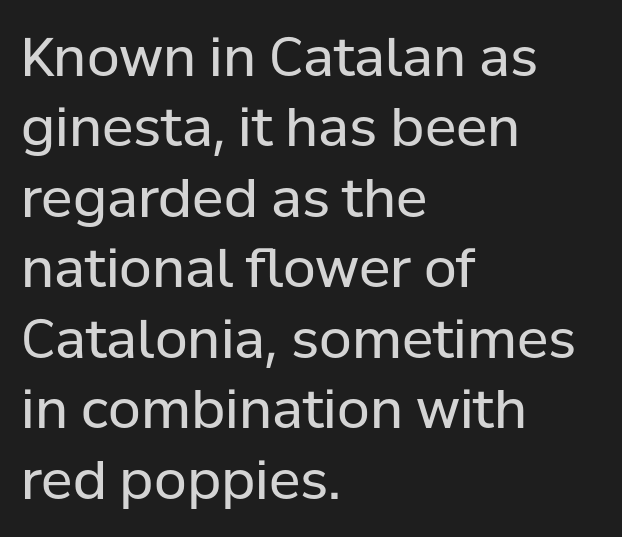
Q: Is the text bold? A: No.
Q: Is the text italic (slanted)? A: No, it is upright.
Q: Is the typeface a serif or a sans-serif typeface? A: Sans-serif.
Q: Is the text underlined? A: No.
Q: How is the paragraph aligned? A: Left-aligned.
Q: Is the spacing between letters normal or unusually wide? A: Normal.
Q: Is the spacing between lines tight, normal or loose? A: Normal.
Q: Width (condensed, normal, or wide)? A: Normal.
Q: Stroke contrast? A: Low.
Q: x-height? A: Medium.
Q: Monospaced? A: No.
